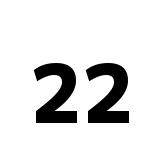
Q: Is the text bold? A: Yes.
Q: Is the text italic (slanted)? A: No, it is upright.
Q: Is the typeface a serif or a sans-serif typeface? A: Sans-serif.
Q: Is the text underlined? A: No.
Q: Is the spacing between letters normal or unusually wide? A: Normal.
Q: Width (condensed, normal, or wide)? A: Normal.
Q: Stroke contrast? A: Low.
Q: x-height? A: Medium.
Q: Monospaced? A: No.
